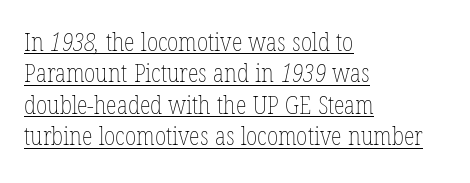
Q: Is the text bold? A: No.
Q: Is the text underlined? A: Yes.
Q: How is the paragraph aligned? A: Left-aligned.
Q: Is the spacing between letters normal or unusually wide? A: Normal.
Q: Is the spacing between lines tight, normal or loose? A: Normal.
